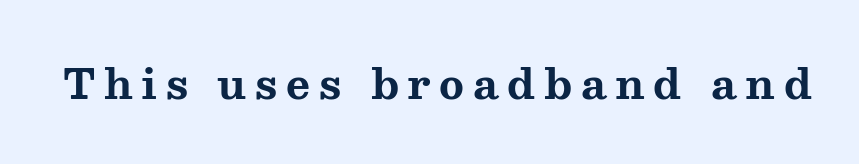
{"serif": "yes", "italic": "no", "bold": "yes", "weight": "bold", "width": "wide", "stroke_contrast": "medium", "x_height": "medium", "monospaced": "no", "underline": "no", "letter_spacing": "wide", "letter_spacing_em": 0.21, "glyph_px": 41}
